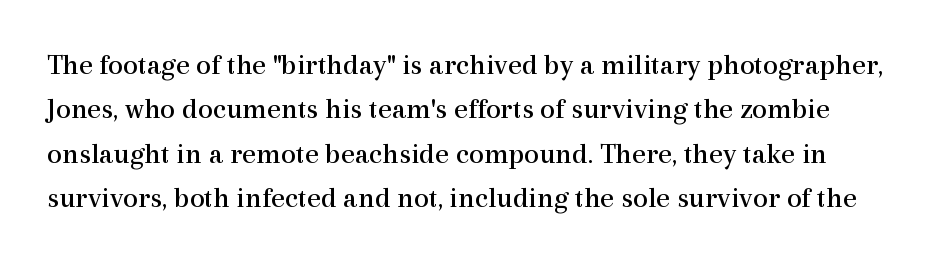
In terms of letterspacing, this is plain default setting. In terms of leading, this rendering sits right in the middle. Is this a fixed-width face? No — the glyphs have proportional, varying widths. When letters stand straight like this, we call the style roman or upright.
